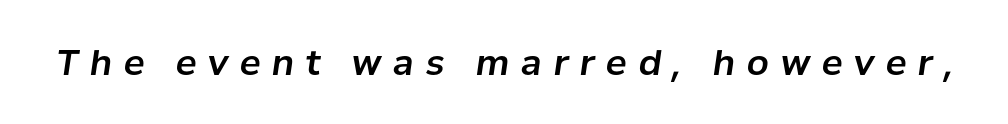
Q: Is the text italic (slanted)? A: Yes, it leans right by about 8 degrees.
Q: Is the text underlined? A: No.
Q: Is the spacing between letters normal or unusually wide? A: Unusually wide.
Q: Width (condensed, normal, or wide)? A: Normal.
Q: Stroke contrast? A: Low.
Q: x-height? A: Medium.
Q: Monospaced? A: No.
